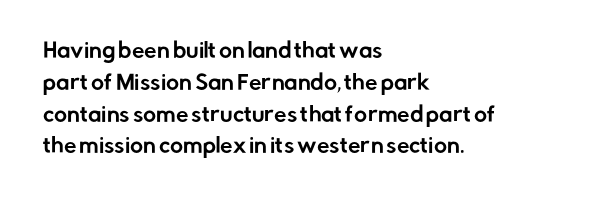
Q: Is the text italic (slanted)? A: No, it is upright.
Q: Is the text underlined? A: No.
Q: How is the paragraph aligned? A: Left-aligned.
Q: Is the spacing between letters normal or unusually wide? A: Normal.
Q: Is the spacing between lines tight, normal or loose? A: Normal.
